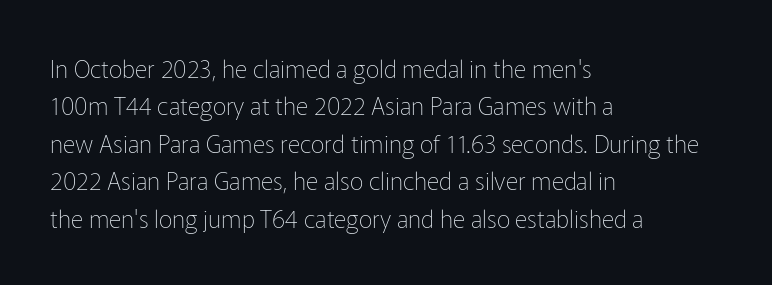
The image shows 24 px text type, upright; set left-aligned, normal line spacing (1.56x), normal letter spacing, not underlined.
